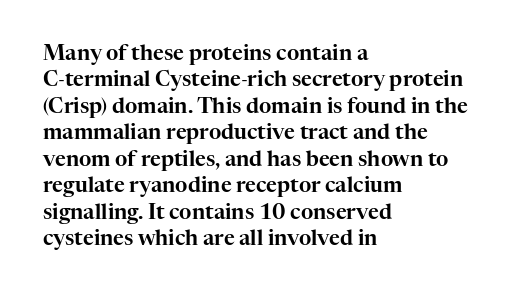
Is there much room between lines? A standard amount, neither cramped nor airy. The line texture is even and compact thanks to regular tracking. In terms of posture, this sample is upright. The paragraph has a hard left edge and a soft right edge. The strip under each line holds only bare page.
